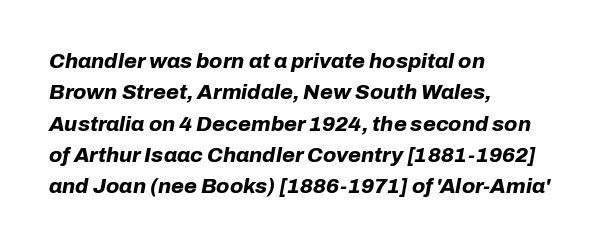
The image shows 21 px bold type, italic (leaning right); set left-aligned, normal line spacing (1.49x), normal letter spacing, not underlined.
